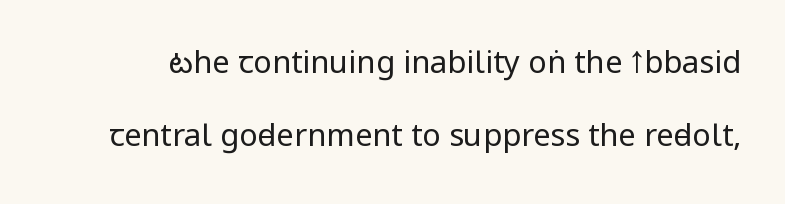
{"serif": "no", "italic": "no", "bold": "no", "weight": "regular", "width": "condensed", "stroke_contrast": "low", "x_height": "large", "monospaced": "no", "underline": "no", "line_spacing": "loose", "line_spacing_ratio": 2.36, "letter_spacing": "normal", "letter_spacing_em": 0.0, "glyph_px": 31}
